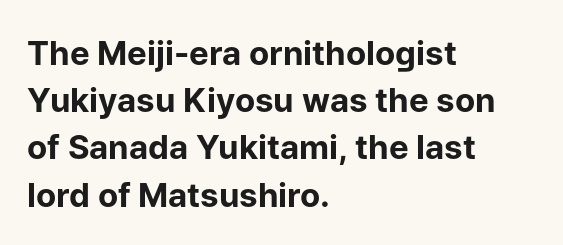
The image shows 33 px bold sans-serif type, upright; set left-aligned, normal line spacing (1.43x), normal letter spacing, not underlined; low stroke contrast and a medium x-height.
